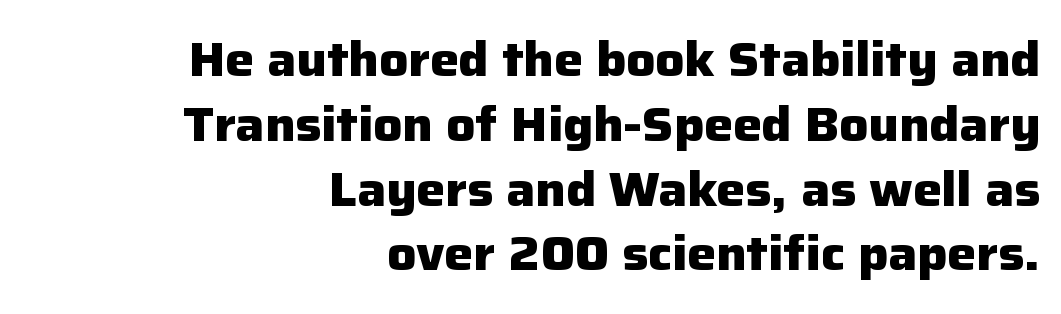
Q: Is the text bold? A: Yes.
Q: Is the text italic (slanted)? A: No, it is upright.
Q: Is the typeface a serif or a sans-serif typeface? A: Sans-serif.
Q: Is the text underlined? A: No.
Q: How is the paragraph aligned? A: Right-aligned.
Q: Is the spacing between letters normal or unusually wide? A: Normal.
Q: Is the spacing between lines tight, normal or loose? A: Normal.
Q: Width (condensed, normal, or wide)? A: Normal.
Q: Stroke contrast? A: Low.
Q: x-height? A: Medium.
Q: Monospaced? A: No.
